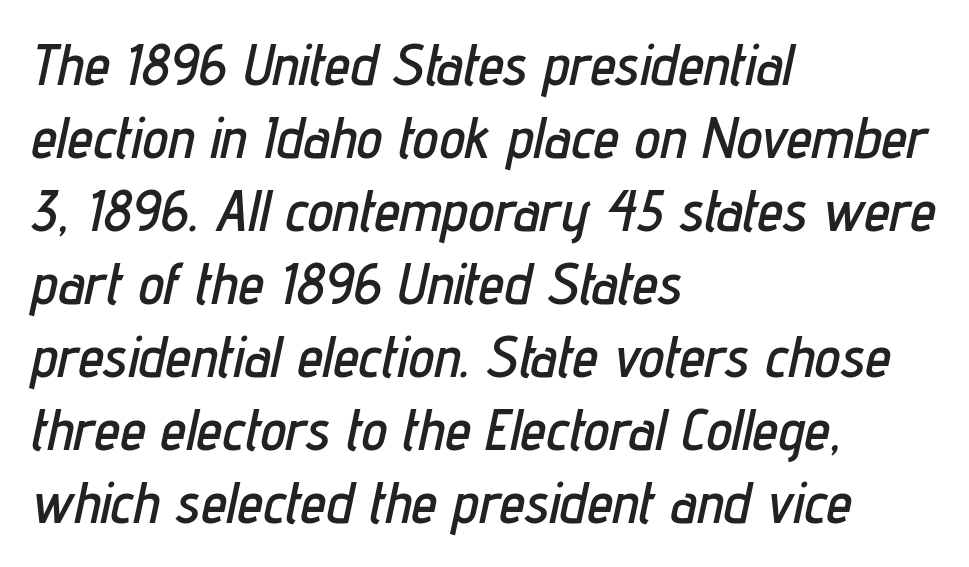
Q: Is the text italic (slanted)? A: Yes, it leans right by about 12 degrees.
Q: Is the text underlined? A: No.
Q: How is the paragraph aligned? A: Left-aligned.
Q: Is the spacing between letters normal or unusually wide? A: Normal.
Q: Is the spacing between lines tight, normal or loose? A: Normal.
Q: Width (condensed, normal, or wide)? A: Condensed.
Q: Stroke contrast? A: Low.
Q: x-height? A: Medium.
Q: Monospaced? A: No.
